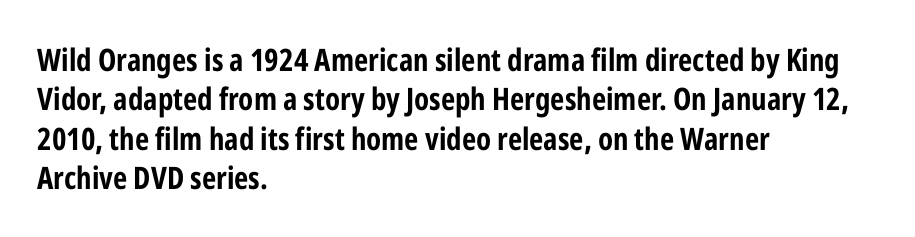
The image shows 31 px bold, condensed sans-serif type, upright; set left-aligned, normal line spacing (1.27x), normal letter spacing, not underlined; low stroke contrast and a medium x-height.
